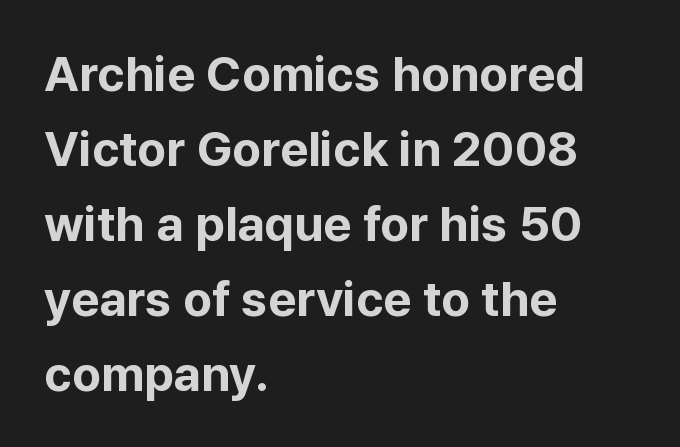
Typeset ragged right — the left edge is the straight one. The rows are spaced the way most documents space them. Only glyphs here, with clear space below each row. The passage shown is typeset with a sans-serif family. This sample uses an upright cut, with every glyph sitting square on the baseline. Think of a printed novel: that variable character pitch is what you see here.
